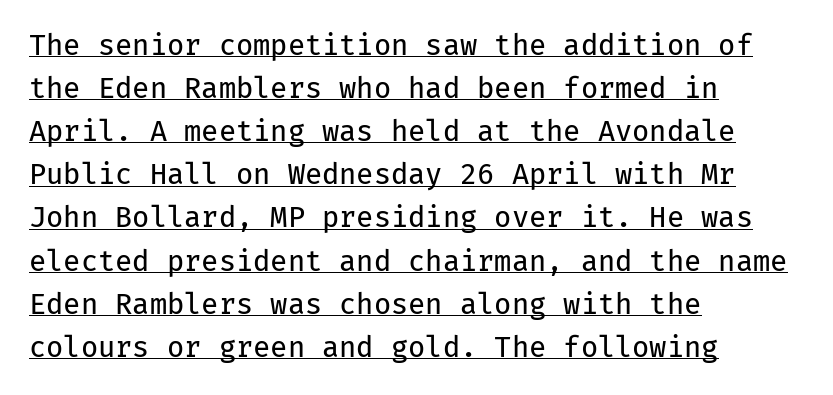
The image shows 28 px regular-weight sans-serif type, upright, monospaced; set left-aligned, normal line spacing (1.54x), normal letter spacing, underlined; low stroke contrast and a medium x-height.
